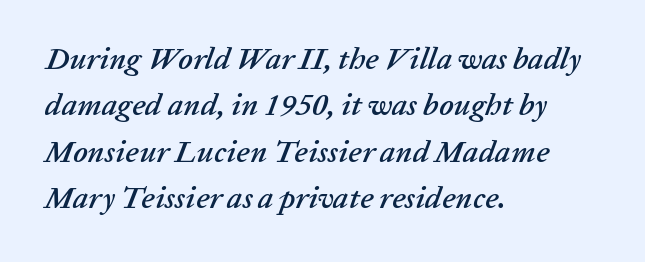
{"italic": "yes", "lean": "right", "slant_degrees": 20, "width": "normal", "stroke_contrast": "low", "x_height": "medium", "monospaced": "no", "underline": "no", "align": "left", "line_spacing": "normal", "line_spacing_ratio": 1.5, "letter_spacing": "normal", "letter_spacing_em": 0.0, "glyph_px": 31}
